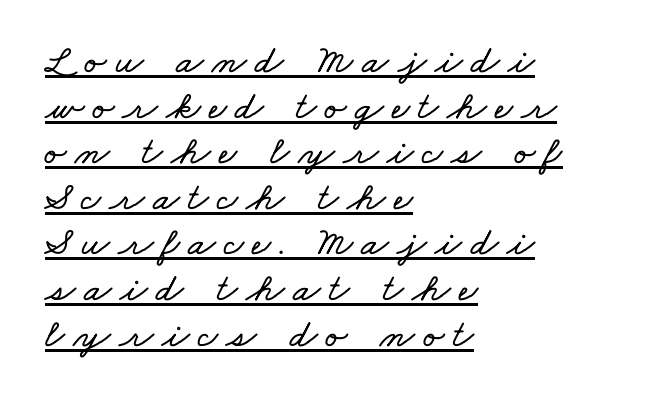
{"width": "wide", "stroke_contrast": "low", "x_height": "small", "monospaced": "no", "underline": "yes", "align": "left", "line_spacing": "tight", "line_spacing_ratio": 1.14, "letter_spacing": "wide", "letter_spacing_em": 0.21, "glyph_px": 40}
